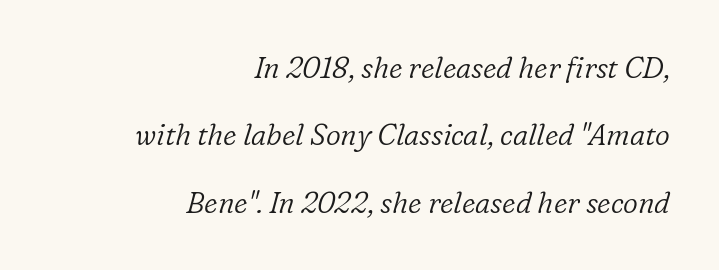
This reads as an unemphasized weight, regular at the heaviest. The typeface chosen for these lines features serifs. Quick note: italic. The block of text is sparse from top to bottom, with ample space between rows. All the whitespace from short lines collects on the left. A typesetter would call this proportional, since set widths differ per character.
